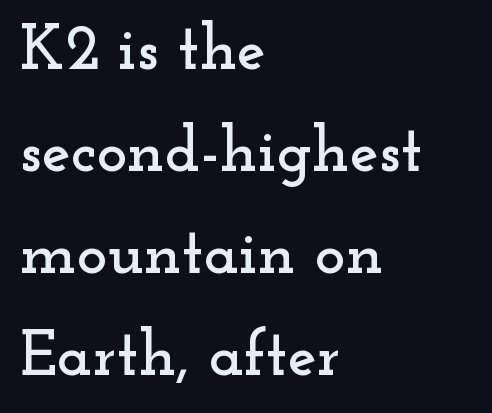
Q: Is the text italic (slanted)? A: No, it is upright.
Q: Is the typeface a serif or a sans-serif typeface? A: Serif.
Q: Is the text underlined? A: No.
Q: How is the paragraph aligned? A: Left-aligned.
Q: Is the spacing between letters normal or unusually wide? A: Normal.
Q: Is the spacing between lines tight, normal or loose? A: Normal.
Q: Width (condensed, normal, or wide)? A: Wide.
Q: Stroke contrast? A: Low.
Q: x-height? A: Small.
Q: Monospaced? A: No.
